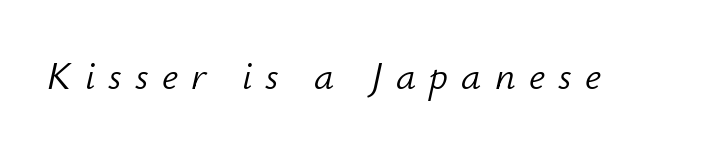
{"italic": "yes", "lean": "right", "slant_degrees": 12, "bold": "no", "weight": "light", "width": "normal", "stroke_contrast": "low", "x_height": "small", "monospaced": "no", "underline": "no", "letter_spacing": "wide", "letter_spacing_em": 0.33, "glyph_px": 40}
